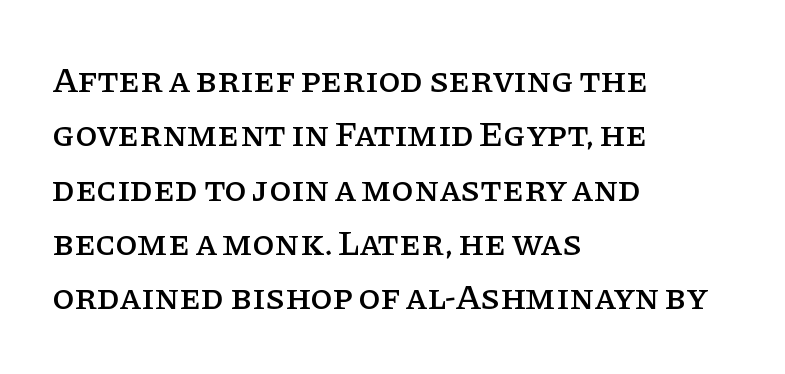
{"serif": "yes", "italic": "no", "width": "normal", "stroke_contrast": "low", "x_height": "large", "monospaced": "no", "underline": "no", "align": "left", "line_spacing": "normal", "line_spacing_ratio": 1.51, "letter_spacing": "normal", "letter_spacing_em": 0.0, "glyph_px": 36}
